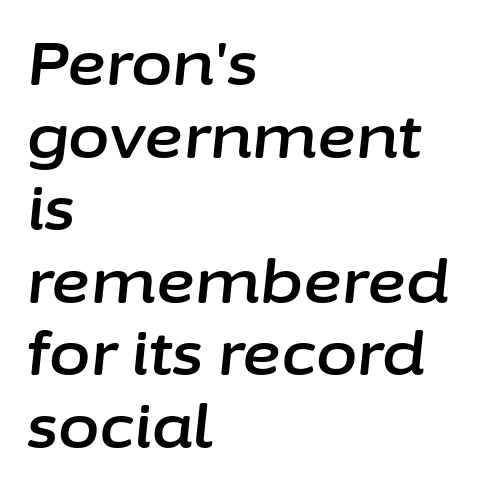
The image shows 60 px text type, italic (leaning right); set left-aligned, line spacing 1.21x, normal letter spacing, not underlined; low stroke contrast and a medium x-height.
